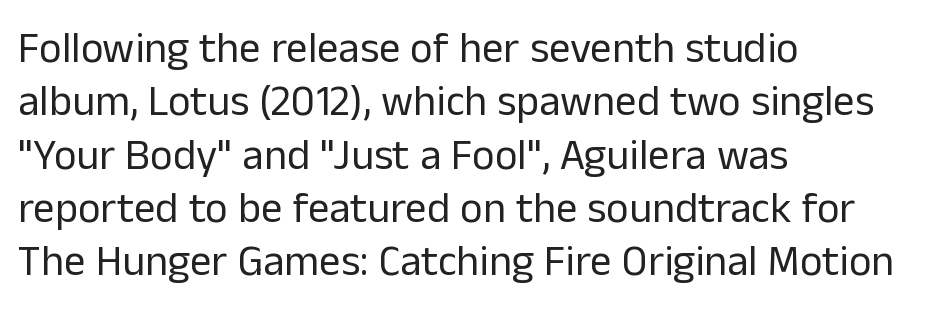
{"serif": "no", "italic": "no", "bold": "no", "weight": "regular", "width": "normal", "stroke_contrast": "low", "x_height": "medium", "monospaced": "no", "underline": "no", "align": "left", "line_spacing_ratio": 1.24, "letter_spacing": "normal", "letter_spacing_em": 0.0, "glyph_px": 43}
